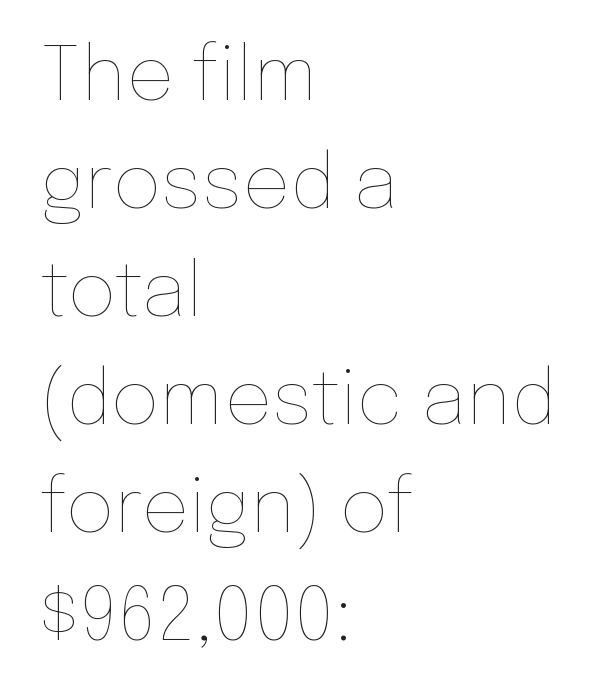
Q: Is the text bold? A: No.
Q: Is the text italic (slanted)? A: No, it is upright.
Q: Is the text underlined? A: No.
Q: How is the paragraph aligned? A: Left-aligned.
Q: Is the spacing between letters normal or unusually wide? A: Normal.
Q: Is the spacing between lines tight, normal or loose? A: Normal.
Q: Width (condensed, normal, or wide)? A: Normal.
Q: Stroke contrast? A: Low.
Q: x-height? A: Medium.
Q: Monospaced? A: No.
